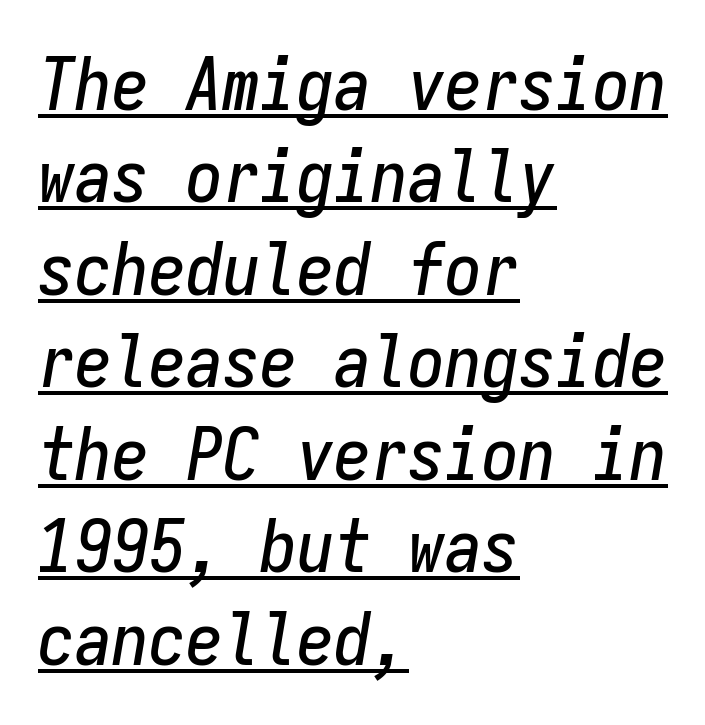
Q: Is the text italic (slanted)? A: Yes, it leans right by about 9 degrees.
Q: Is the text underlined? A: Yes.
Q: How is the paragraph aligned? A: Left-aligned.
Q: Is the spacing between letters normal or unusually wide? A: Normal.
Q: Is the spacing between lines tight, normal or loose? A: Normal.
Q: Width (condensed, normal, or wide)? A: Condensed.
Q: Stroke contrast? A: Low.
Q: x-height? A: Medium.
Q: Monospaced? A: Yes.
